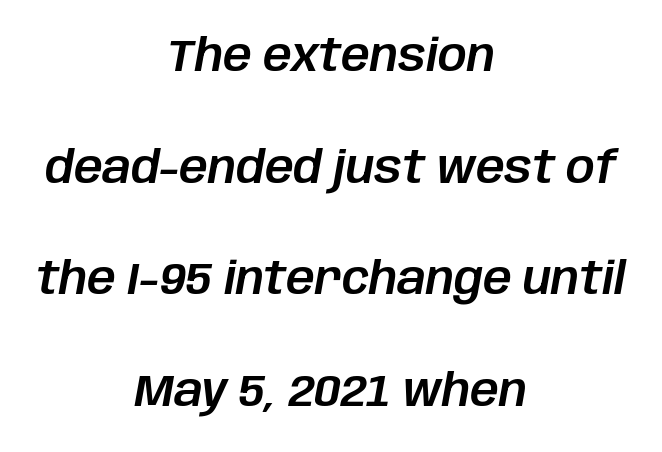
{"italic": "yes", "lean": "right", "slant_degrees": 10, "width": "normal", "stroke_contrast": "low", "x_height": "large", "monospaced": "no", "underline": "no", "align": "center", "line_spacing": "loose", "line_spacing_ratio": 2.48, "letter_spacing": "normal", "letter_spacing_em": 0.0, "glyph_px": 45}
